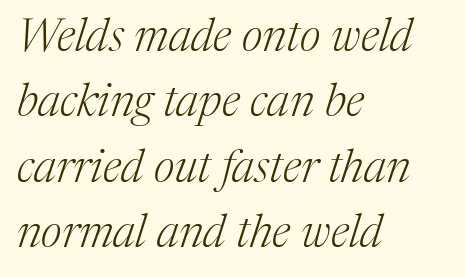
No letter is thick-stroked: the sample isn't bold. What's the leading like? Ordinary, nothing unusual. Leftover space on each line is placed entirely after the last word. Does the type have serifs? Yes, each stem ends in a small foot.
